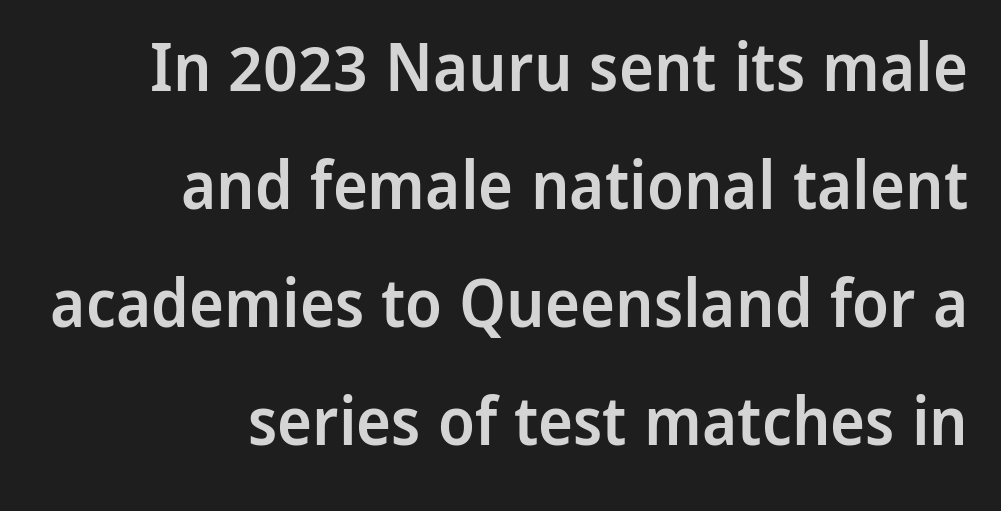
The image shows 66 px semibold sans-serif type, upright; set right-aligned, line spacing 1.79x, normal letter spacing, not underlined; low stroke contrast and a medium x-height.
